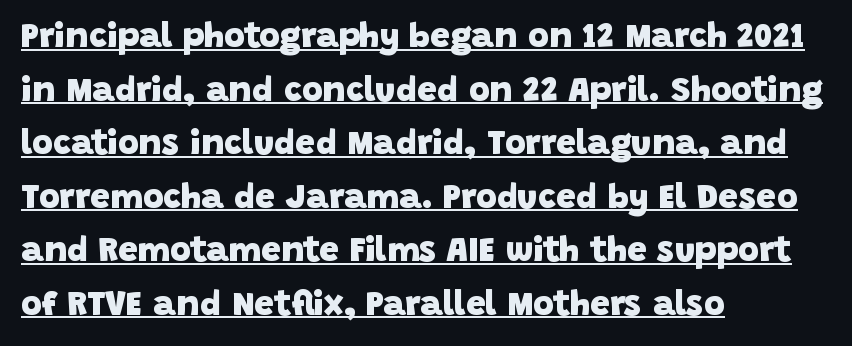
Q: Is the text bold? A: Yes.
Q: Is the typeface a serif or a sans-serif typeface? A: Sans-serif.
Q: Is the text underlined? A: Yes.
Q: How is the paragraph aligned? A: Left-aligned.
Q: Is the spacing between letters normal or unusually wide? A: Normal.
Q: Is the spacing between lines tight, normal or loose? A: Normal.
Q: Width (condensed, normal, or wide)? A: Normal.
Q: Stroke contrast? A: Low.
Q: x-height? A: Large.
Q: Monospaced? A: No.
